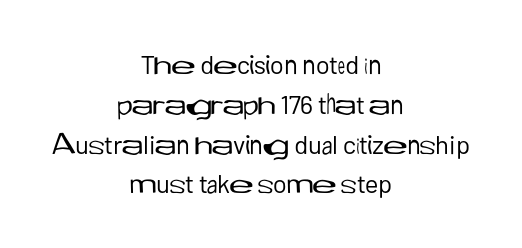
The image shows 26 px text type, upright; set centered, normal line spacing (1.53x), normal letter spacing, not underlined.
